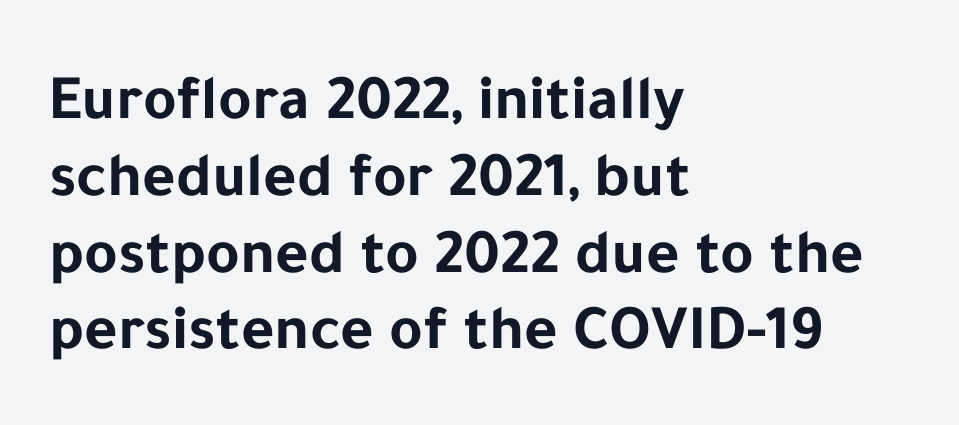
The image shows 64 px bold sans-serif type, upright; set left-aligned, line spacing 1.2x, normal letter spacing, not underlined; low stroke contrast and a medium x-height.
